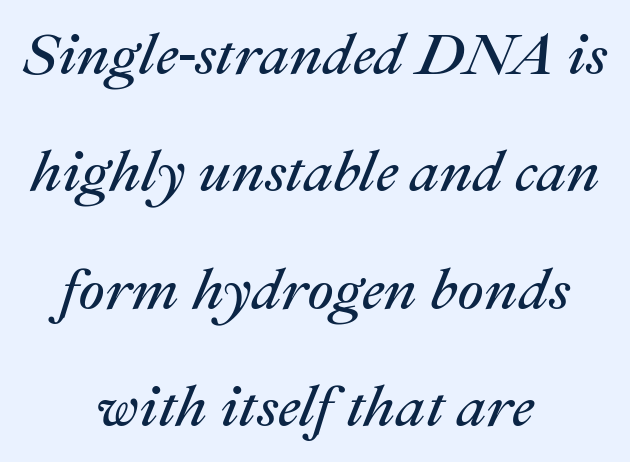
Summary of weight: not heavy and not bold. The compositor balanced each line on the midline. Yep, that's italic — everything's leaning. In terms of leading, this rendering errs on the spacious side. The face used here is rendered with its standard letterfit. Is this a fixed-width face? No — the glyphs have proportional, varying widths.
